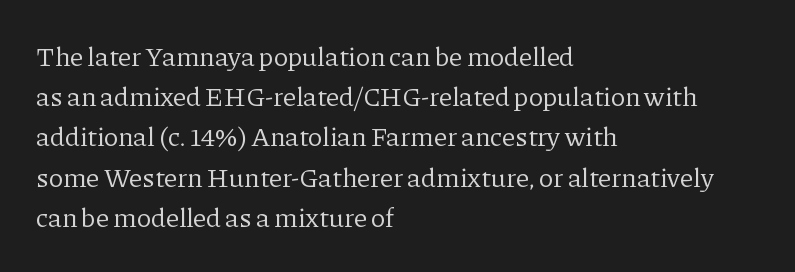
The image shows 27 px text type, upright; set left-aligned, normal line spacing (1.49x), normal letter spacing, not underlined.
